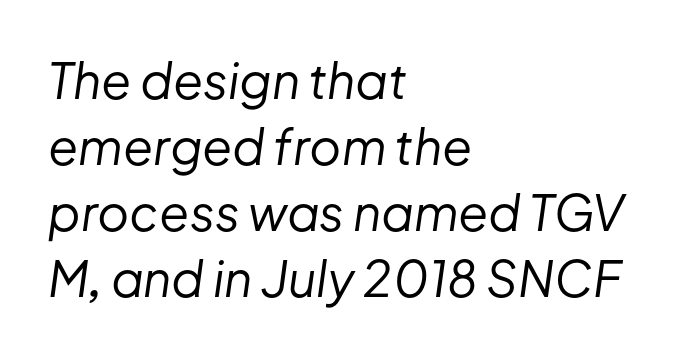
The image shows 49 px regular-weight type, italic (leaning right); set left-aligned, normal line spacing (1.35x), normal letter spacing, not underlined; low stroke contrast and a medium x-height.
